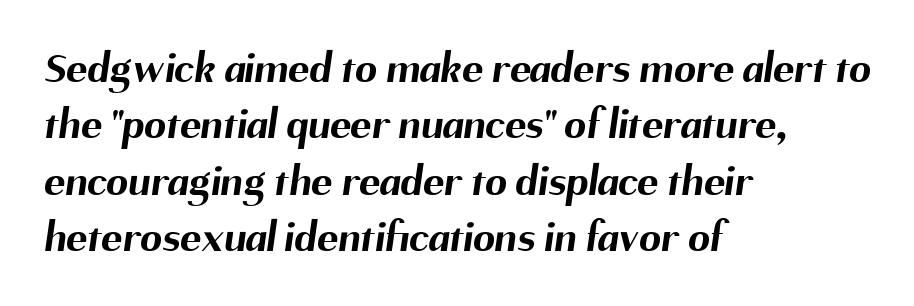
Q: Is the text bold? A: Yes.
Q: Is the typeface a serif or a sans-serif typeface? A: Sans-serif.
Q: Is the text underlined? A: No.
Q: How is the paragraph aligned? A: Left-aligned.
Q: Is the spacing between letters normal or unusually wide? A: Normal.
Q: Is the spacing between lines tight, normal or loose? A: Normal.
Q: Width (condensed, normal, or wide)? A: Normal.
Q: Stroke contrast? A: Medium.
Q: x-height? A: Medium.
Q: Monospaced? A: No.
